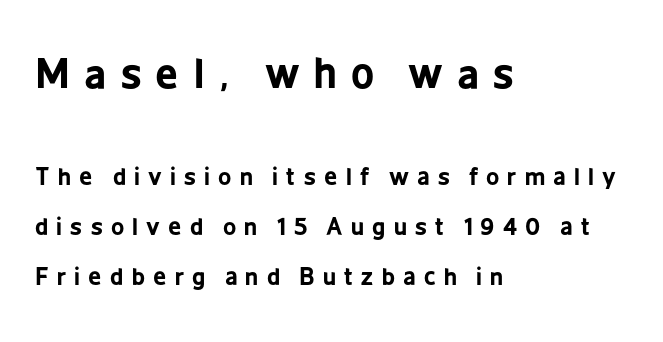
Anything drawn beneath the words? Only blank space. The passage shown stacks its lines with a broad gap. Observe the wide spacing: letters keep a clear distance from each other. These lines were composed using upright roman letters.
